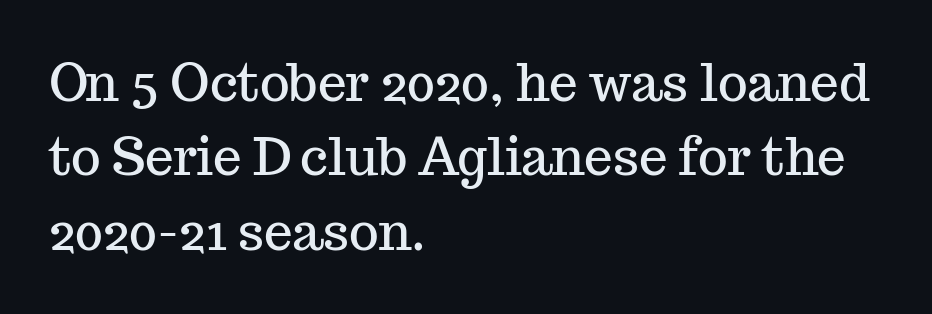
Q: Is the text italic (slanted)? A: No, it is upright.
Q: Is the typeface a serif or a sans-serif typeface? A: Serif.
Q: Is the text underlined? A: No.
Q: How is the paragraph aligned? A: Left-aligned.
Q: Is the spacing between letters normal or unusually wide? A: Normal.
Q: Is the spacing between lines tight, normal or loose? A: Normal.
Q: Width (condensed, normal, or wide)? A: Normal.
Q: Stroke contrast? A: Medium.
Q: x-height? A: Medium.
Q: Monospaced? A: No.
